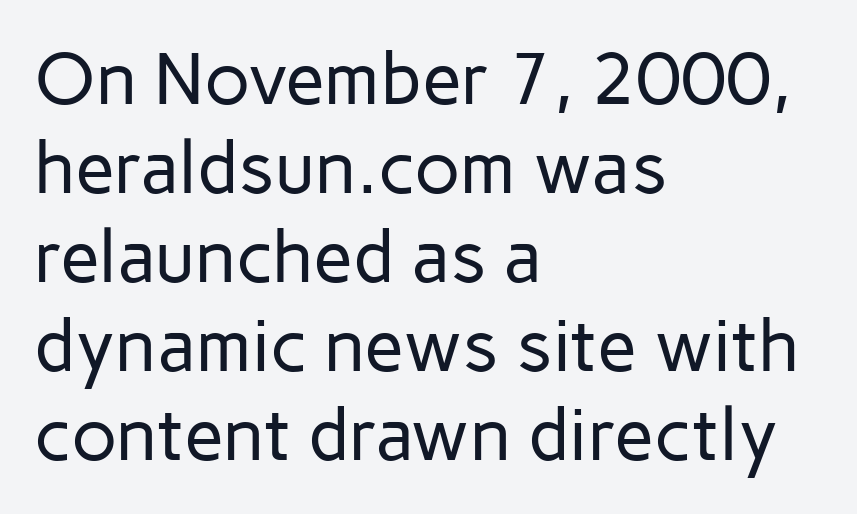
{"serif": "no", "italic": "no", "bold": "no", "weight": "regular", "width": "normal", "stroke_contrast": "low", "x_height": "medium", "monospaced": "no", "underline": "no", "align": "left", "line_spacing_ratio": 1.22, "letter_spacing": "normal", "letter_spacing_em": 0.0, "glyph_px": 73}
